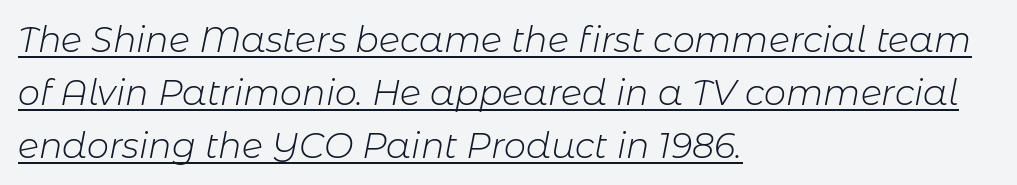
{"italic": "yes", "lean": "right", "slant_degrees": 11, "bold": "no", "weight": "light", "width": "normal", "stroke_contrast": "low", "x_height": "medium", "monospaced": "no", "underline": "yes", "align": "left", "line_spacing": "normal", "line_spacing_ratio": 1.51, "letter_spacing": "normal", "letter_spacing_em": 0.0, "glyph_px": 35}
